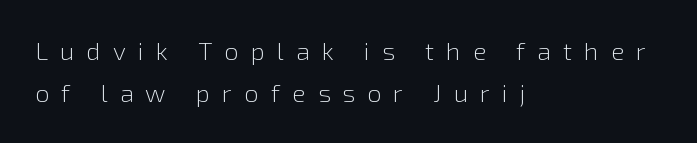
Q: Is the text bold? A: No.
Q: Is the text italic (slanted)? A: No, it is upright.
Q: Is the text underlined? A: No.
Q: How is the paragraph aligned? A: Left-aligned.
Q: Is the spacing between letters normal or unusually wide? A: Unusually wide.
Q: Is the spacing between lines tight, normal or loose? A: Normal.
